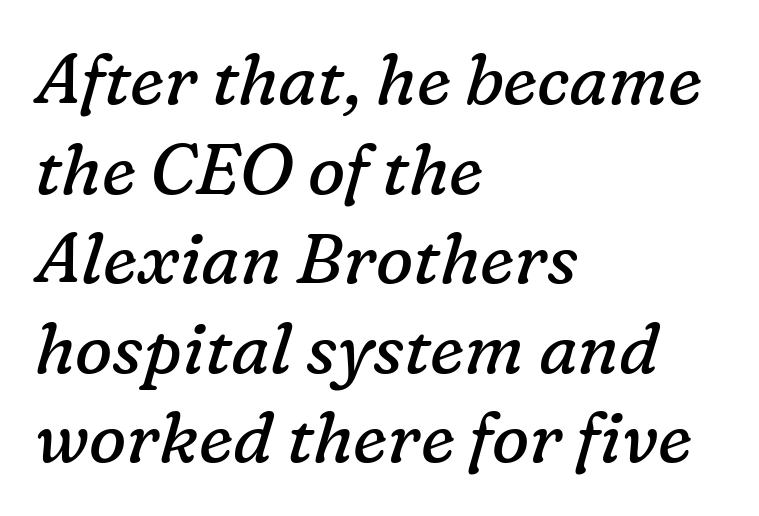
{"serif": "yes", "italic": "yes", "lean": "right", "slant_degrees": 16, "bold": "no", "weight": "regular", "width": "normal", "stroke_contrast": "low", "x_height": "medium", "monospaced": "no", "underline": "no", "align": "left", "line_spacing": "normal", "line_spacing_ratio": 1.28, "letter_spacing": "normal", "letter_spacing_em": 0.0, "glyph_px": 70}
